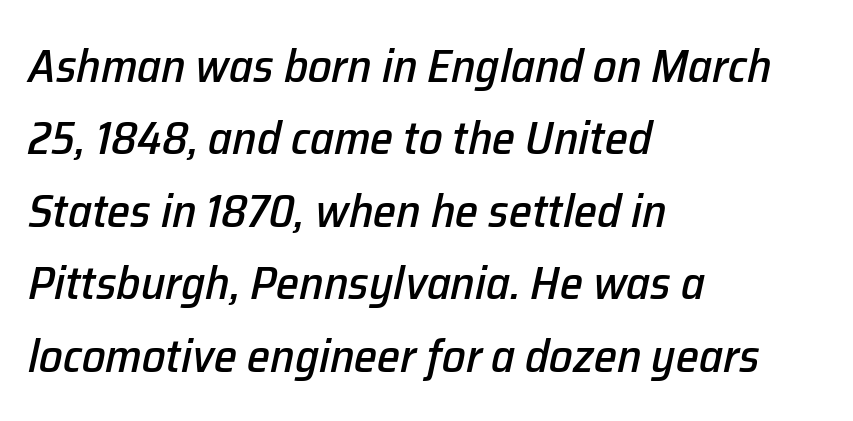
The face used here is rendered with its standard letterfit. Alignment: flush left. Is there much room between lines? A standard amount, neither cramped nor airy. The face used here is proportionally spaced, like ordinary book or web type. No word sits above an underline. Looking at the ascenders, they clearly lean.
